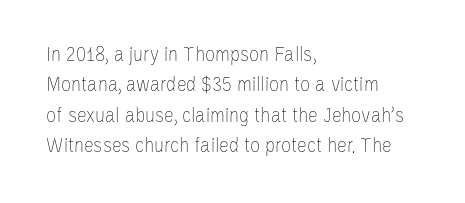
The image shows 22 px text type, upright; set left-aligned, normal line spacing (1.38x), normal letter spacing, not underlined.
